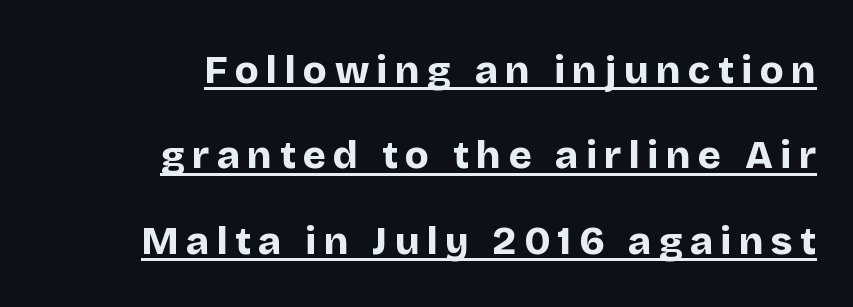
The specimen reads as upright at a glance. Is this a fixed-width face? No — the glyphs have proportional, varying widths. Look at the stroke-to-counter ratio: heavy, a bold. Rows of type keep a wide berth in the vertical direction.
